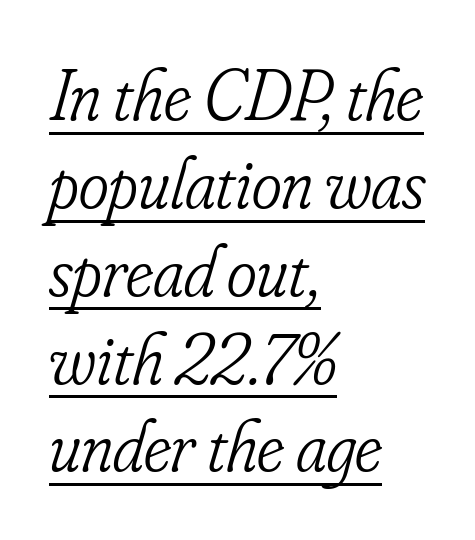
Is this a heavy cut? Hardly; it is regular or lighter. Does the type have serifs? Yes, each stem ends in a small foot. Is the type slanted? Yes — the strokes lean at a clear angle. Short and long lines alike share a common starting point at left.
